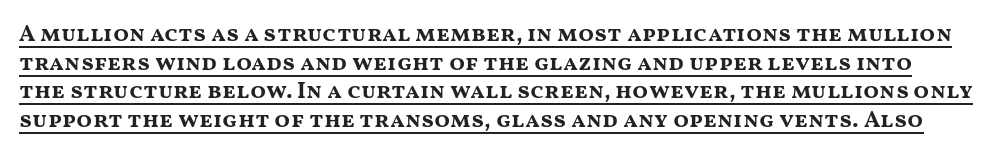
{"italic": "no", "bold": "yes", "underline": "yes", "line_spacing_ratio": 1.24, "letter_spacing": "normal", "letter_spacing_em": 0.0, "glyph_px": 23}
